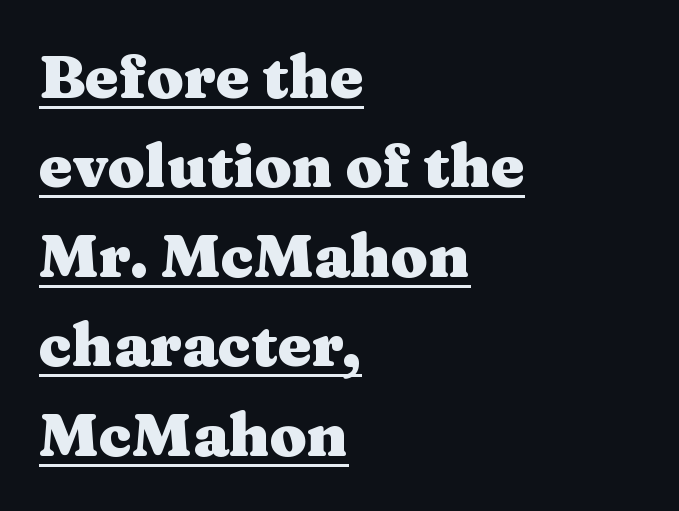
The image shows 60 px heavy, wide serif type, upright; set left-aligned, normal line spacing (1.49x), normal letter spacing, underlined; medium stroke contrast and a medium x-height.
